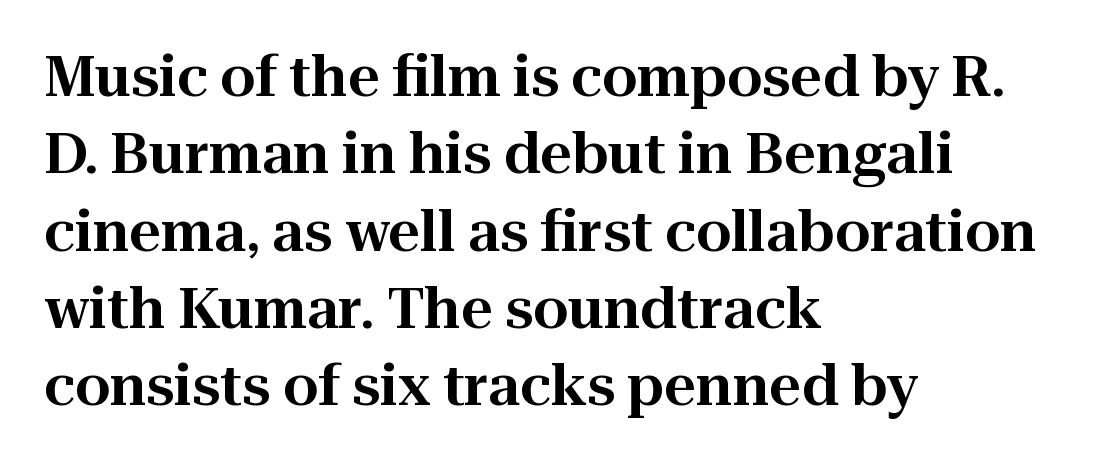
Upright lettering throughout. There is no visible air inserted between adjacent glyphs. Rule under the text: the space is simply empty. Is there much room between lines? A standard amount, neither cramped nor airy. These lines are composed in type with serifs.
